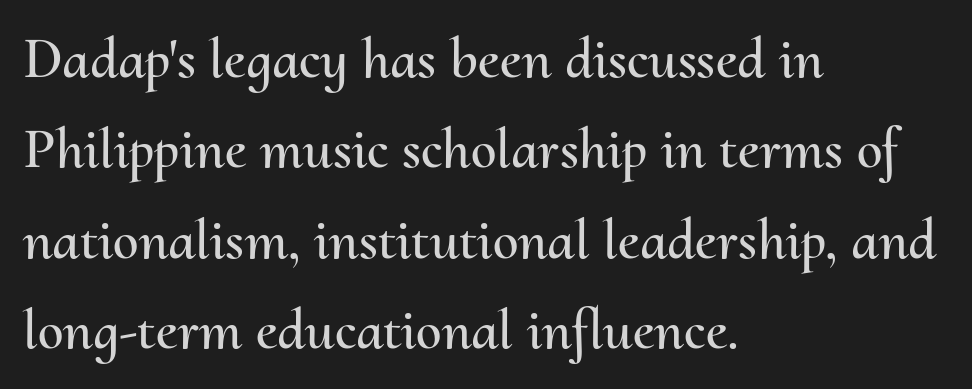
The image shows 58 px text type, upright; set left-aligned, normal line spacing (1.56x), normal letter spacing, not underlined; medium stroke contrast and a small x-height.
